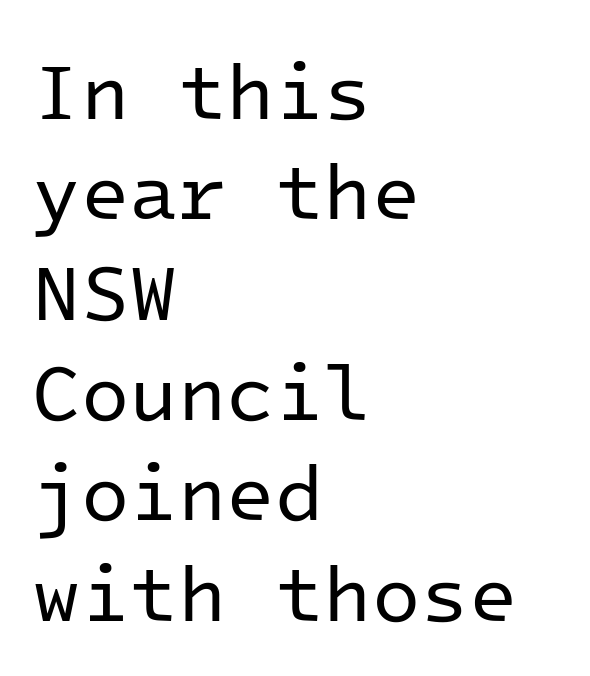
A quiet, ordinary-to-light weight characterises the typeface. Each letter's strokes conclude bluntly, with no projecting serifs. Tall strokes in this sample are plumb rather than angled. Only glyphs here, with clear space below each row.
